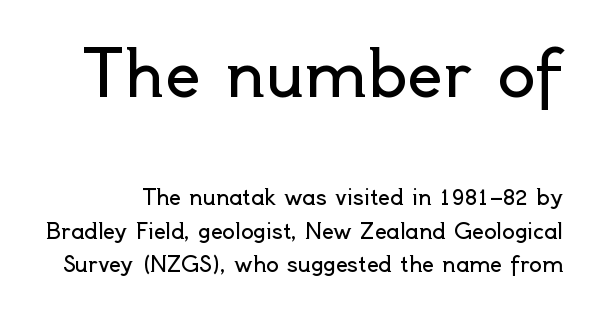
The image shows 63 px regular-weight sans-serif type, upright; set normal line spacing (1.61x), normal letter spacing, not underlined; the first (top) block is 3.0x larger; a small x-height.
